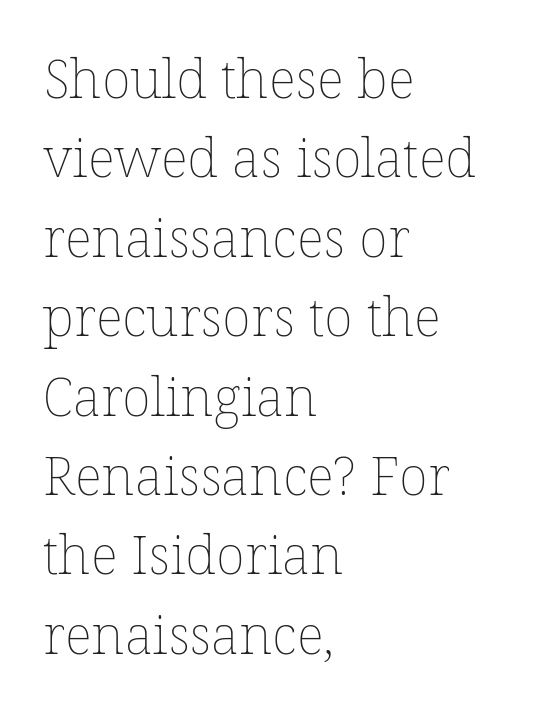
Q: Is the text bold? A: No.
Q: Is the text italic (slanted)? A: No, it is upright.
Q: Is the text underlined? A: No.
Q: How is the paragraph aligned? A: Left-aligned.
Q: Is the spacing between letters normal or unusually wide? A: Normal.
Q: Is the spacing between lines tight, normal or loose? A: Normal.
Q: Width (condensed, normal, or wide)? A: Normal.
Q: Stroke contrast? A: Low.
Q: x-height? A: Medium.
Q: Monospaced? A: No.
